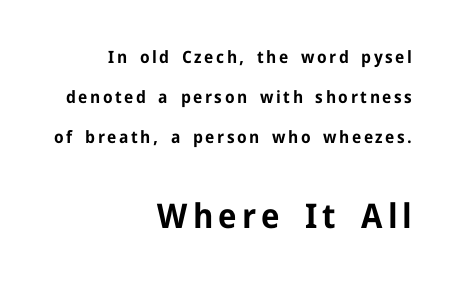
Plain, unruled lines of type. Do the characters align in a grid? No, the font is proportional. Typesetter's note: full bold, strokes at maximum text heaviness. The designer gave the closing block more size than the opening block. The axis of the letterforms is exactly vertical. How would I describe the line gaps? Wide and relaxed.
